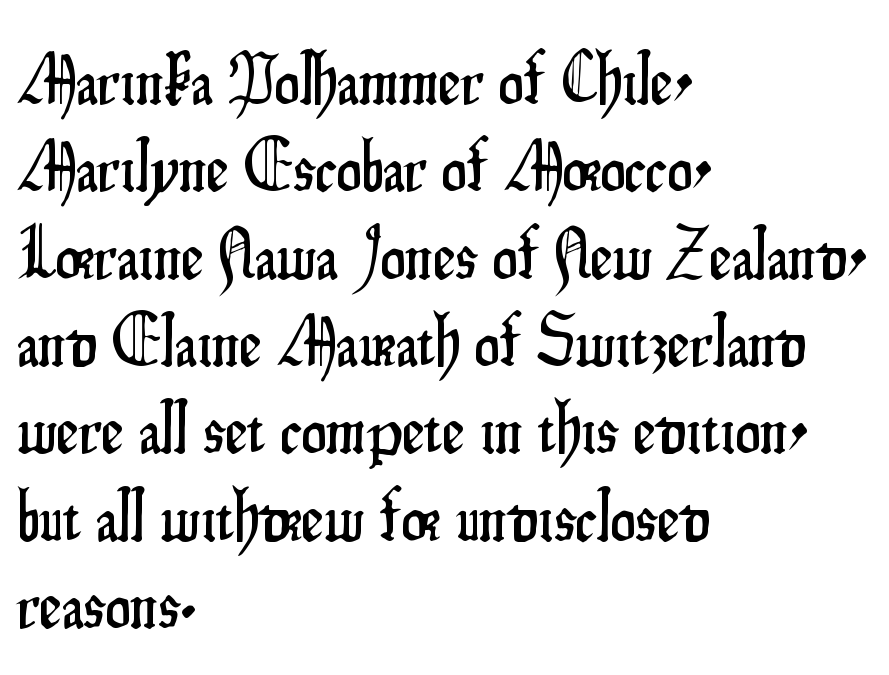
Q: Is the text italic (slanted)? A: No, it is upright.
Q: Is the typeface a serif or a sans-serif typeface? A: Sans-serif.
Q: Is the text underlined? A: No.
Q: How is the paragraph aligned? A: Left-aligned.
Q: Is the spacing between letters normal or unusually wide? A: Normal.
Q: Width (condensed, normal, or wide)? A: Condensed.
Q: Stroke contrast? A: Low.
Q: x-height? A: Small.
Q: Monospaced? A: No.
